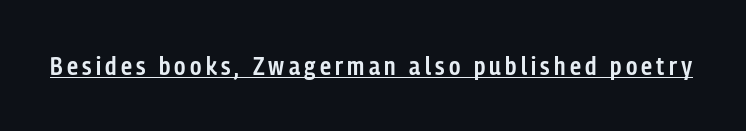
Q: Is the text bold? A: Semi-bold.
Q: Is the text italic (slanted)? A: No, it is upright.
Q: Is the text underlined? A: Yes.
